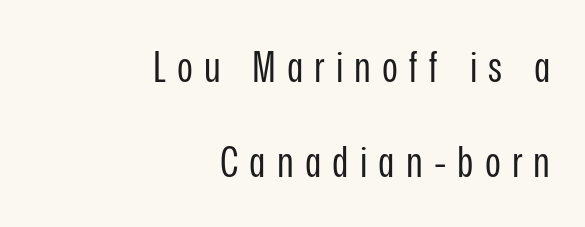
The image shows 43 px regular-weight, condensed sans-serif type, upright; set right-aligned, loose line spacing (2.22x), unusually wide letter spacing (+0.26 em), not underlined; low stroke contrast and a medium x-height.
